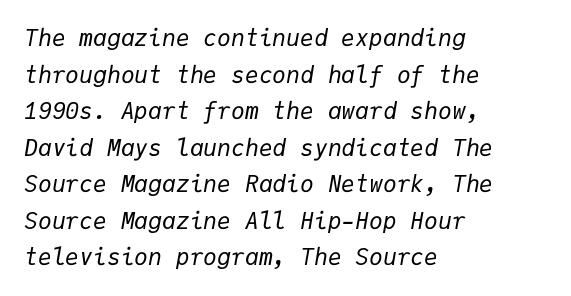
{"italic": "yes", "lean": "right", "slant_degrees": 9, "bold": "no", "underline": "no", "align": "left", "line_spacing": "normal", "line_spacing_ratio": 1.59, "letter_spacing": "normal", "letter_spacing_em": 0.0, "glyph_px": 23}
